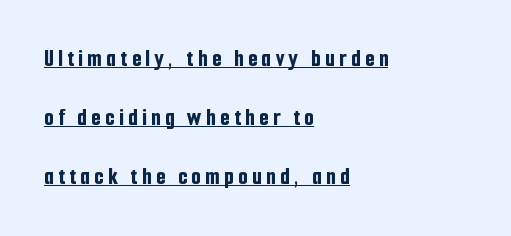
{"italic": "no", "bold": "yes", "underline": "yes", "align": "left", "line_spacing": "loose", "line_spacing_ratio": 2.45, "glyph_px": 24}
